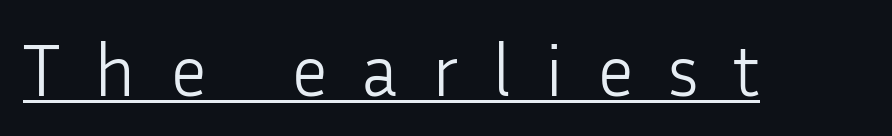
I'd call this a sans setting — the letters go barefoot. Notice how a bar underscores the lettering throughout. The passage shown is typed in a proportional face where columns would drift. You could only call the tracking loose — the letters float apart. Is the stroke heavy? The answer is a plain regular-or-lighter.
